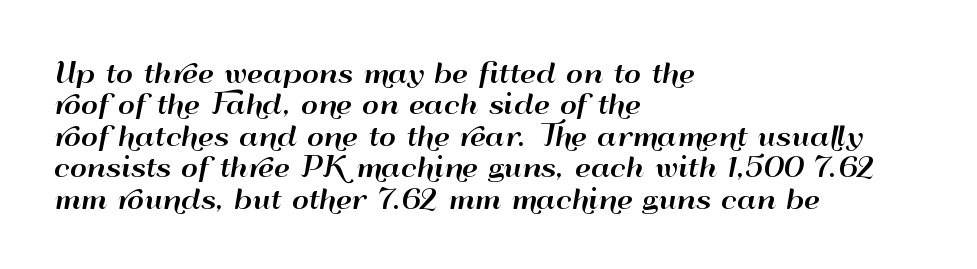
Q: Is the text italic (slanted)? A: Yes.
Q: Is the text underlined? A: No.
Q: How is the paragraph aligned? A: Left-aligned.
Q: Is the spacing between letters normal or unusually wide? A: Normal.
